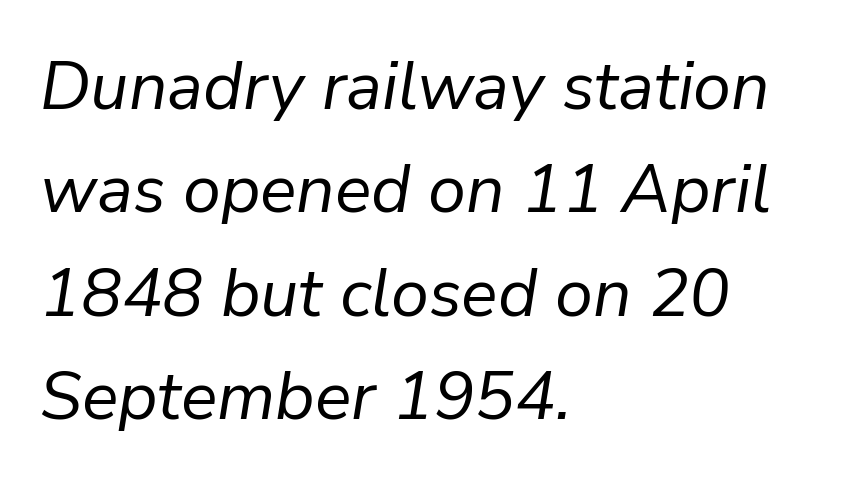
The image shows 68 px regular-weight type, italic (leaning right); set left-aligned, normal line spacing (1.52x), normal letter spacing, not underlined; low stroke contrast and a medium x-height.
